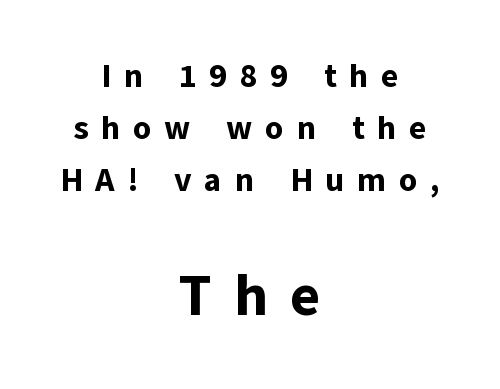
{"serif": "no", "italic": "no", "bold": "yes", "weight": "bold", "width": "normal", "stroke_contrast": "low", "x_height": "medium", "monospaced": "no", "underline": "no", "align": "center", "line_spacing": "normal", "line_spacing_ratio": 1.57, "letter_spacing": "wide", "letter_spacing_em": 0.38, "larger_block": "second", "size_ratio": 1.76, "glyph_px": 58}
